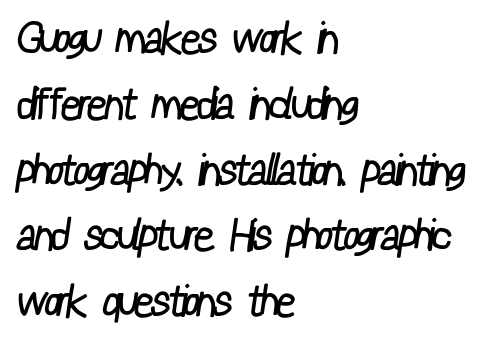
The image shows 43 px regular-weight, condensed sans-serif type; set left-aligned, normal line spacing (1.53x), normal letter spacing, not underlined; low stroke contrast and a medium x-height.
